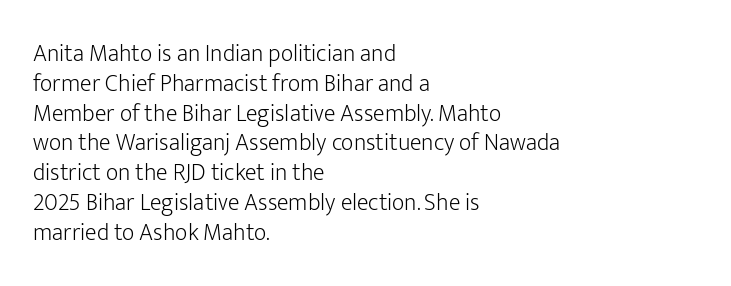
The image shows 24 px text type, upright; set left-aligned, line spacing 1.24x, normal letter spacing, not underlined.
